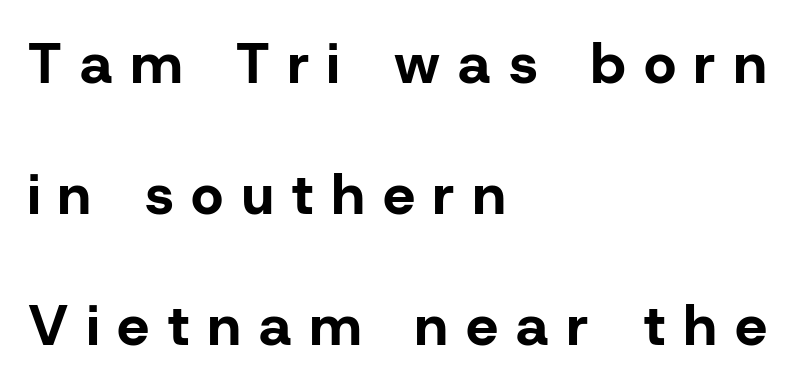
Q: Is the text bold? A: Yes.
Q: Is the text italic (slanted)? A: No, it is upright.
Q: Is the typeface a serif or a sans-serif typeface? A: Sans-serif.
Q: Is the text underlined? A: No.
Q: How is the paragraph aligned? A: Left-aligned.
Q: Is the spacing between letters normal or unusually wide? A: Unusually wide.
Q: Is the spacing between lines tight, normal or loose? A: Loose.
Q: Width (condensed, normal, or wide)? A: Normal.
Q: Stroke contrast? A: Low.
Q: x-height? A: Medium.
Q: Monospaced? A: No.
